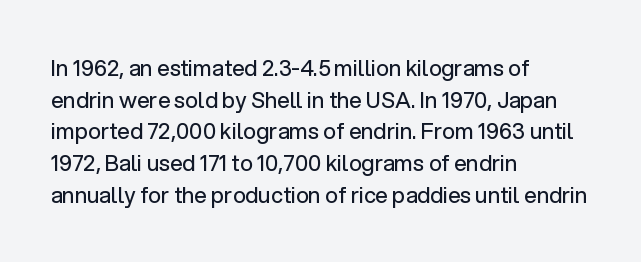
Q: Is the text bold? A: No.
Q: Is the text italic (slanted)? A: No, it is upright.
Q: Is the text underlined? A: No.
Q: How is the paragraph aligned? A: Left-aligned.
Q: Is the spacing between letters normal or unusually wide? A: Normal.
Q: Is the spacing between lines tight, normal or loose? A: Normal.
